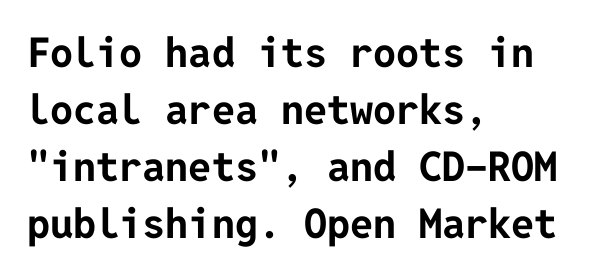
{"serif": "no", "italic": "no", "bold": "yes", "weight": "bold", "width": "normal", "stroke_contrast": "low", "x_height": "medium", "underline": "no", "align": "left", "line_spacing": "normal", "line_spacing_ratio": 1.39, "letter_spacing": "normal", "letter_spacing_em": 0.0, "glyph_px": 41}
